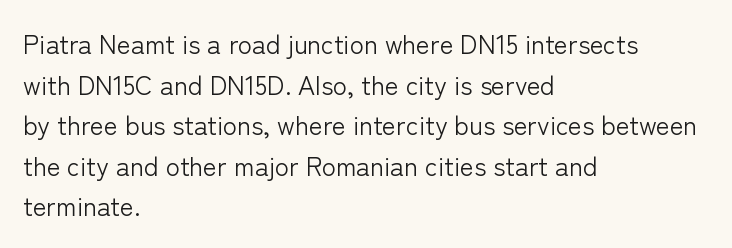
Q: Is the text bold? A: No.
Q: Is the text italic (slanted)? A: No, it is upright.
Q: Is the text underlined? A: No.
Q: How is the paragraph aligned? A: Left-aligned.
Q: Is the spacing between letters normal or unusually wide? A: Normal.
Q: Is the spacing between lines tight, normal or loose? A: Normal.
